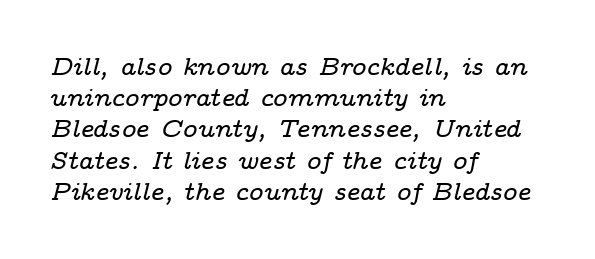
Q: Is the text italic (slanted)? A: Yes, it leans right by about 14 degrees.
Q: Is the text underlined? A: No.
Q: How is the paragraph aligned? A: Left-aligned.
Q: Is the spacing between letters normal or unusually wide? A: Normal.
Q: Is the spacing between lines tight, normal or loose? A: Normal.
